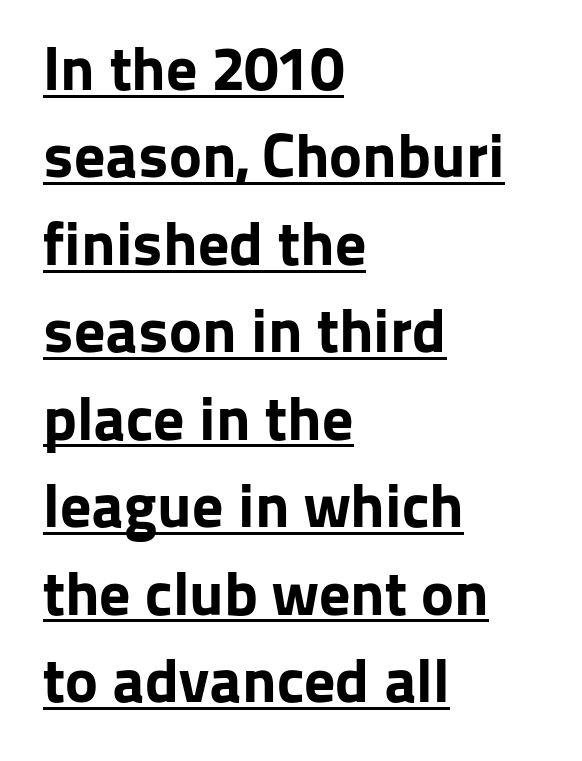
{"serif": "no", "italic": "no", "bold": "yes", "weight": "bold", "width": "normal", "stroke_contrast": "low", "x_height": "medium", "monospaced": "no", "underline": "yes", "align": "left", "line_spacing": "normal", "line_spacing_ratio": 1.41, "letter_spacing": "normal", "letter_spacing_em": 0.0, "glyph_px": 62}
